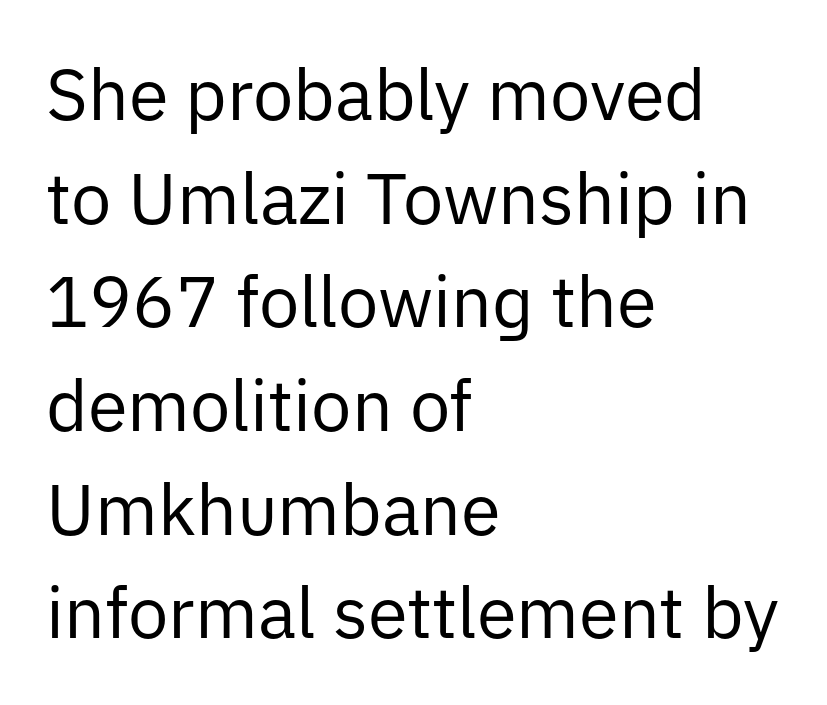
The image shows 72 px regular-weight sans-serif type, upright; set left-aligned, normal line spacing (1.44x), normal letter spacing, not underlined; low stroke contrast and a medium x-height.
